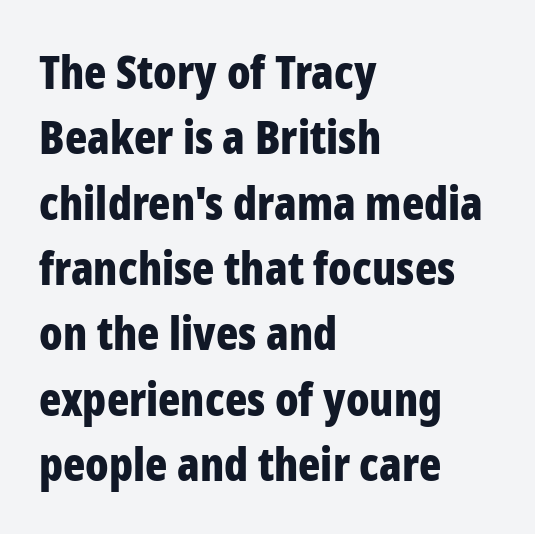
Regarding leading, the lines here are spaced in the standard way. The ragged edge is on the right, which tells us the setting is flush left. Rendered with straight, roman letterforms. Glance below the letters and you will spot only blank space. The typesetting leans heavy: a genuine bold. Font category for this specimen: sans-serif.
